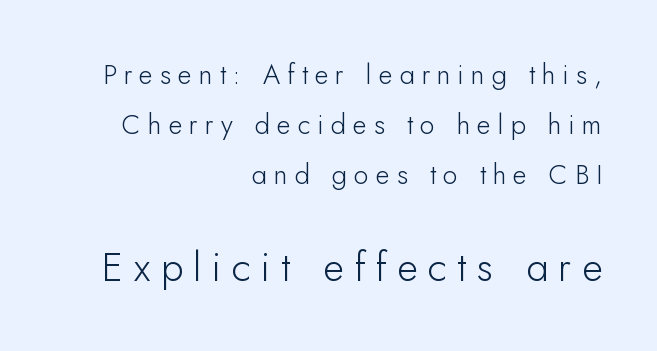
Q: Is the text bold? A: No.
Q: Is the text italic (slanted)? A: No, it is upright.
Q: Is the typeface a serif or a sans-serif typeface? A: Sans-serif.
Q: Is the text underlined? A: No.
Q: How is the paragraph aligned? A: Right-aligned.
Q: Is the spacing between letters normal or unusually wide? A: Unusually wide.
Q: Which block of text is set in a larger size, the first (top) or the second (bottom)? A: The second (bottom) one.
Q: Width (condensed, normal, or wide)? A: Normal.
Q: Stroke contrast? A: Low.
Q: x-height? A: Small.
Q: Monospaced? A: No.
